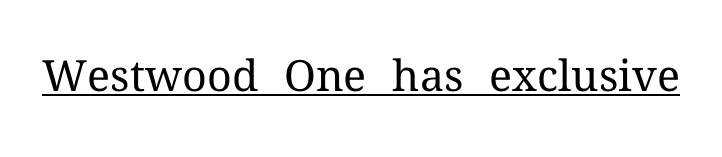
Q: Is the text bold? A: No.
Q: Is the text italic (slanted)? A: No, it is upright.
Q: Is the typeface a serif or a sans-serif typeface? A: Serif.
Q: Is the text underlined? A: Yes.
Q: Is the spacing between letters normal or unusually wide? A: Normal.
Q: Width (condensed, normal, or wide)? A: Normal.
Q: Stroke contrast? A: Medium.
Q: x-height? A: Medium.
Q: Monospaced? A: No.
